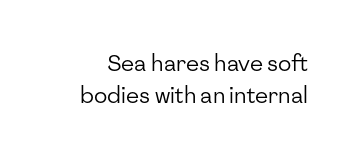
Baseline-to-baseline distance is the conventional proportion of letter height. When letters stand straight like this, we call the style roman or upright. The foot of each line stays bare and open. Is the letter spacing exaggerated? No — it looks like the ordinary default. The strokes carry an ordinary text weight at most.
